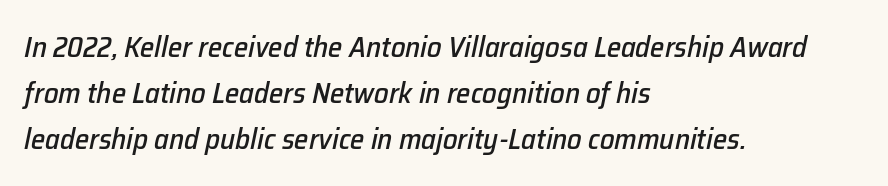
{"italic": "yes", "lean": "right", "slant_degrees": 12, "width": "normal", "stroke_contrast": "low", "x_height": "medium", "monospaced": "no", "underline": "no", "align": "left", "line_spacing": "normal", "line_spacing_ratio": 1.58, "letter_spacing": "normal", "letter_spacing_em": 0.0, "glyph_px": 29}
